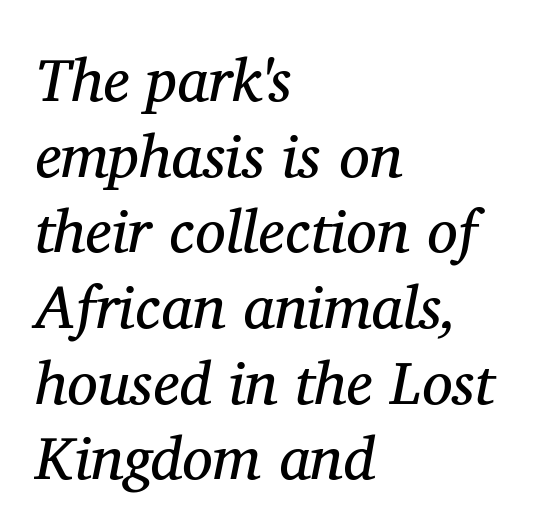
{"serif": "yes", "italic": "yes", "lean": "right", "slant_degrees": 11, "bold": "no", "weight": "regular", "width": "normal", "stroke_contrast": "medium", "x_height": "medium", "monospaced": "no", "underline": "no", "align": "left", "line_spacing_ratio": 1.24, "letter_spacing": "normal", "letter_spacing_em": 0.0, "glyph_px": 61}
